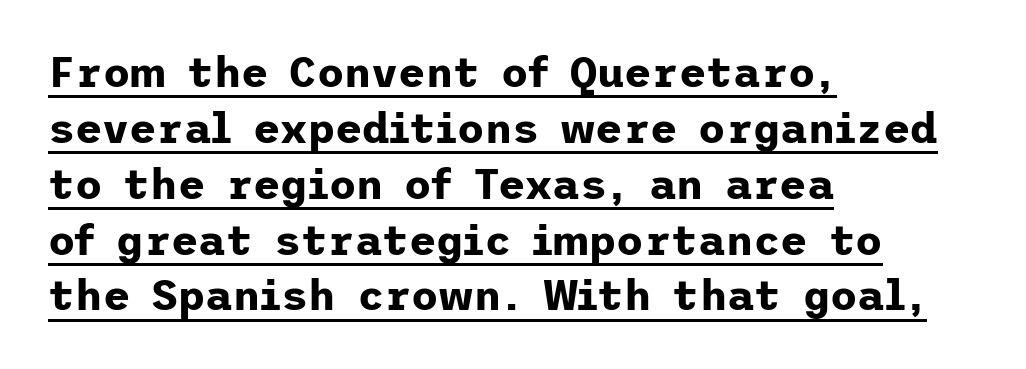
{"serif": "no", "italic": "no", "bold": "yes", "weight": "bold", "width": "normal", "stroke_contrast": "low", "x_height": "medium", "underline": "yes", "align": "left", "line_spacing": "normal", "line_spacing_ratio": 1.33, "letter_spacing": "normal", "letter_spacing_em": 0.0, "glyph_px": 42}
